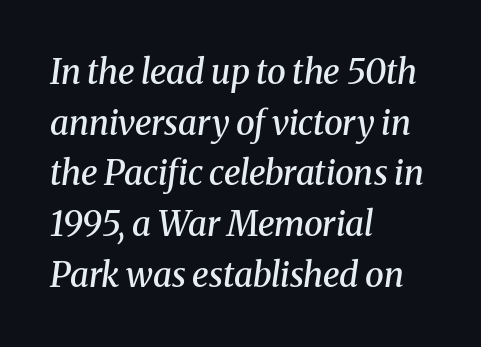
Interline gaps are of average width in this sample. All the whitespace from short lines collects on the right. The passage shown has conventional tracking throughout. The axis of the letterforms is tilted away from vertical. The strokes are fattened partway — semibold, not bold. Type without underlining.
